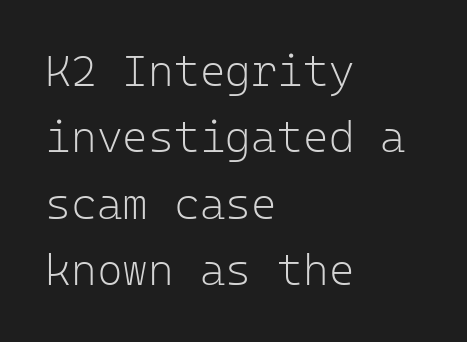
Italic: no, the glyphs are upright roman. In terms of letterform style, serifs are entirely absent. You could call the tracking neutral — neither tight nor loose. Looks like terminal output: every glyph gets an equal slot.
